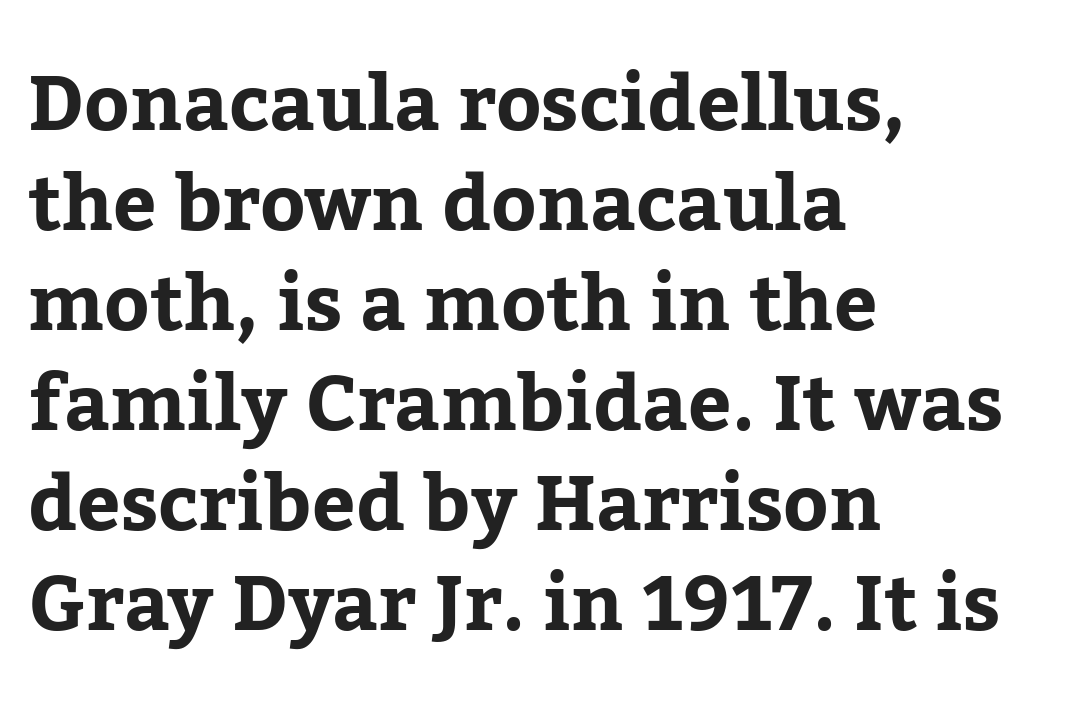
Rendered with straight, roman letterforms. Varying glyph widths throughout — classic text-font behaviour. The space between consecutive lines is moderate. Underline: absent. Are there feet on the stems? There are — it's a serif.
